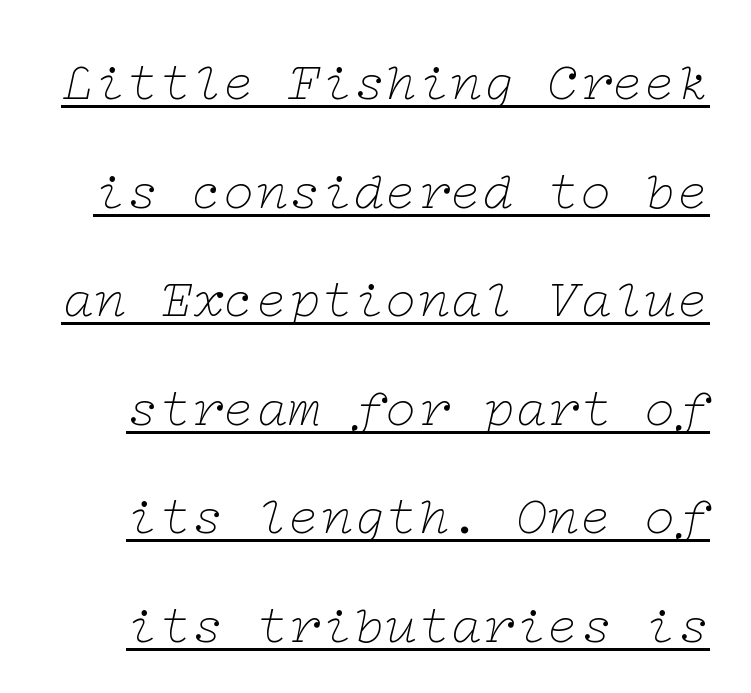
The image shows 54 px thin, wide serif type, italic (leaning right); set loose line spacing (2.01x), normal letter spacing, underlined; low stroke contrast and a medium x-height.
